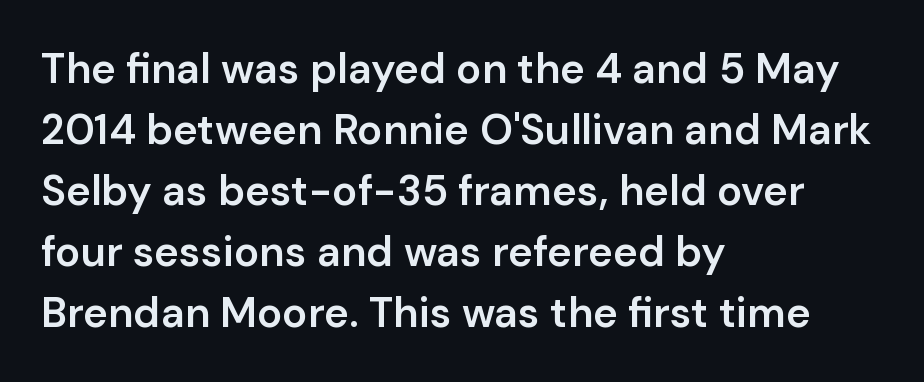
The image shows 42 px semibold sans-serif type, upright; set left-aligned, normal line spacing (1.45x), normal letter spacing, not underlined; low stroke contrast and a medium x-height.
